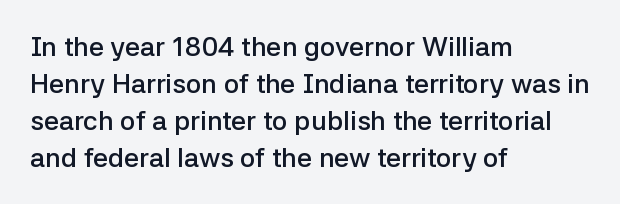
The image shows 27 px text type, upright; set left-aligned, normal line spacing (1.37x), normal letter spacing, not underlined.
